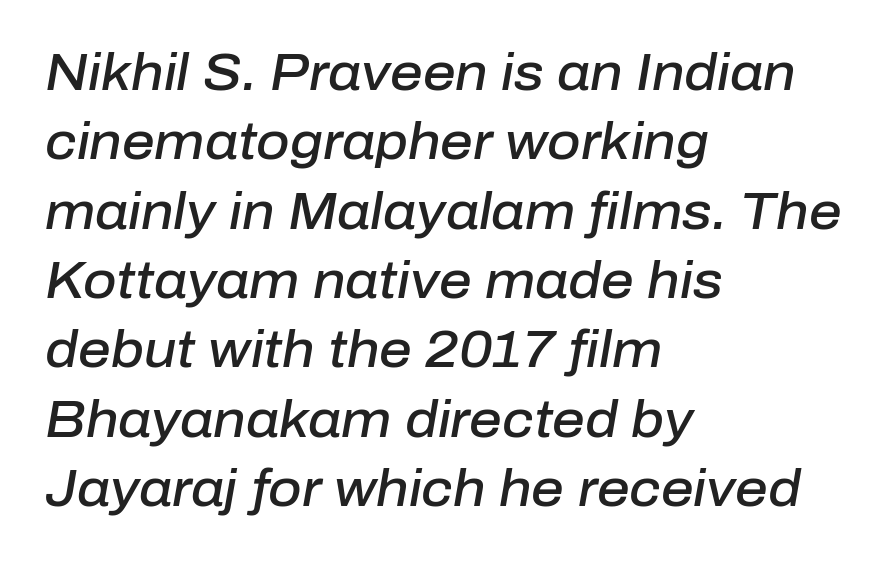
{"italic": "yes", "lean": "right", "slant_degrees": 10, "bold": "semi", "weight": "semibold", "width": "normal", "stroke_contrast": "low", "x_height": "medium", "monospaced": "no", "underline": "no", "align": "left", "line_spacing": "normal", "line_spacing_ratio": 1.36, "letter_spacing": "normal", "letter_spacing_em": 0.0, "glyph_px": 51}
